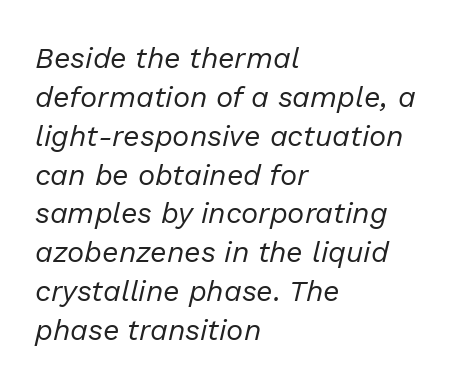
The image shows 29 px regular-weight type, italic (leaning right); set left-aligned, normal line spacing (1.34x), normal letter spacing, not underlined; low stroke contrast and a medium x-height.
